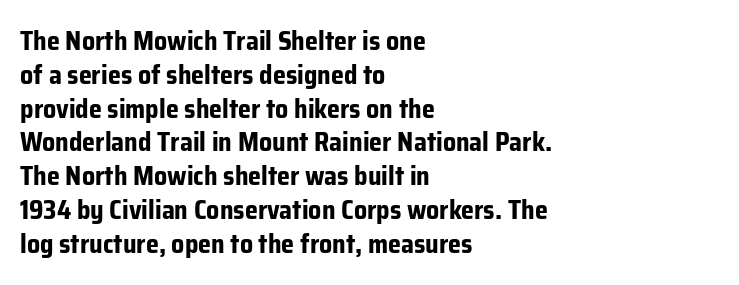
Notice how the stems are strictly vertical — no italics here. The passage shown is emphatically bold. Students, observe: this is what conventionally led text looks like. You could call the tracking neutral — neither tight nor loose. The ragged edge is on the right, which tells us the setting is flush left. Descenders are the only things crossing below the line.
